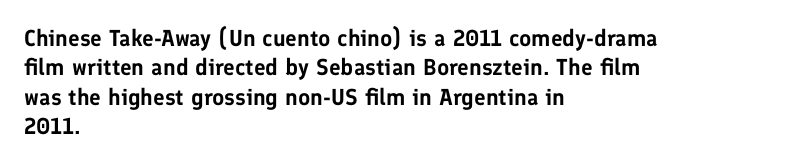
{"italic": "no", "underline": "no", "align": "left", "line_spacing": "normal", "line_spacing_ratio": 1.28, "letter_spacing": "normal", "letter_spacing_em": 0.0, "glyph_px": 23}
